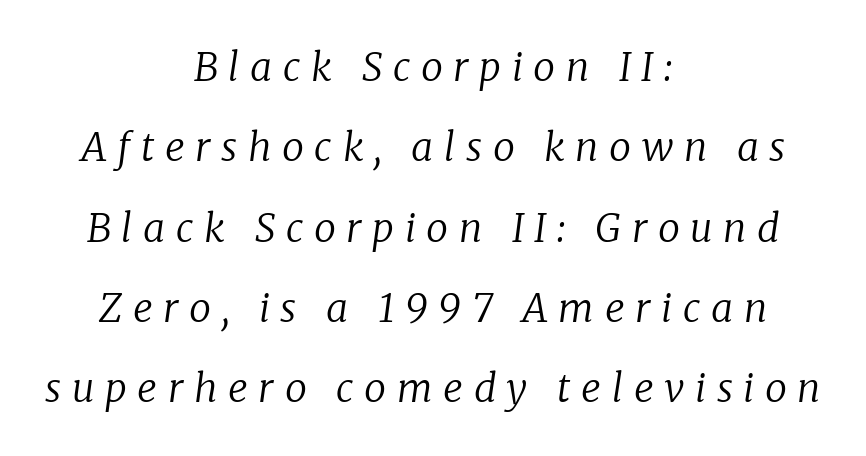
Q: Is the text bold? A: No.
Q: Is the text italic (slanted)? A: Yes, it leans right by about 8 degrees.
Q: Is the typeface a serif or a sans-serif typeface? A: Serif.
Q: Is the text underlined? A: No.
Q: How is the paragraph aligned? A: Centered.
Q: Is the spacing between letters normal or unusually wide? A: Unusually wide.
Q: Is the spacing between lines tight, normal or loose? A: Loose.
Q: Width (condensed, normal, or wide)? A: Normal.
Q: Stroke contrast? A: Low.
Q: x-height? A: Medium.
Q: Monospaced? A: No.
